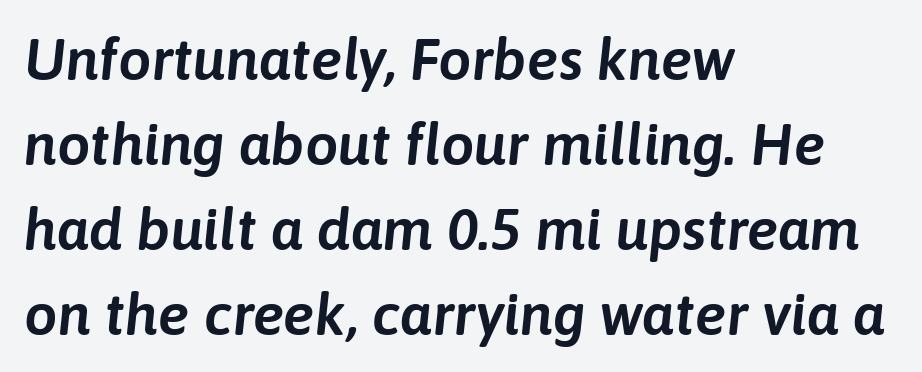
The image shows 59 px text type, italic (leaning right); set left-aligned, normal line spacing (1.44x), normal letter spacing, not underlined; low stroke contrast and a medium x-height.
